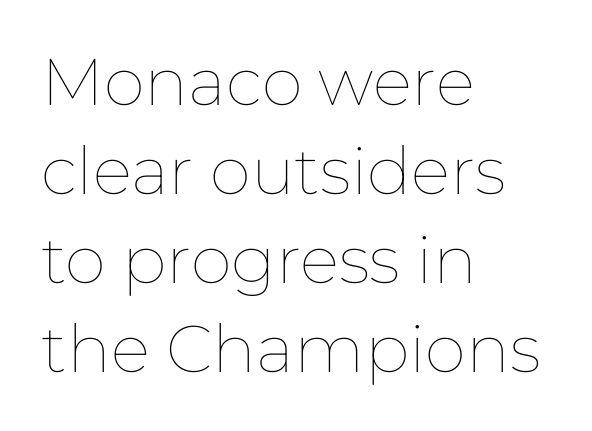
The image shows 66 px thin type, upright; set left-aligned, normal line spacing (1.35x), normal letter spacing, not underlined; low stroke contrast and a medium x-height.
